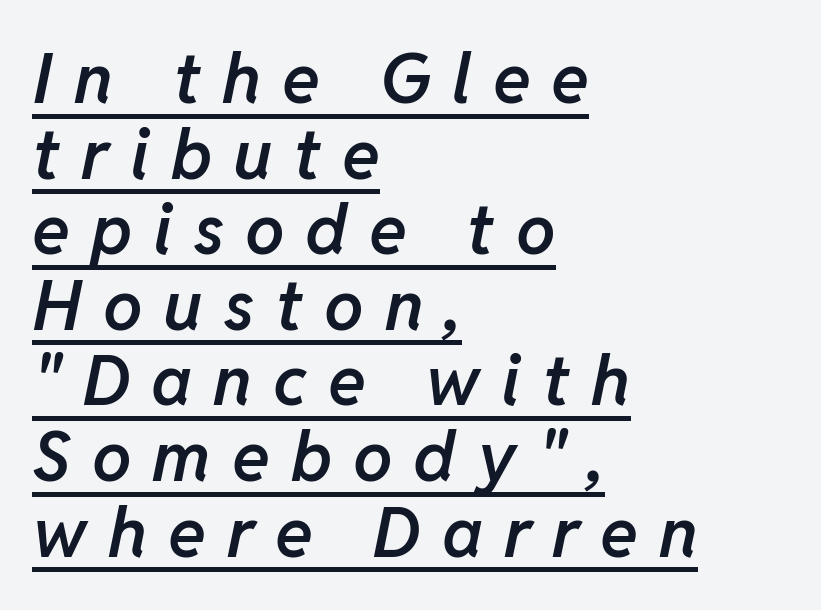
The image shows 70 px semibold type, italic (leaning right); set left-aligned, tight line spacing (1.08x), unusually wide letter spacing (+0.3 em), underlined; low stroke contrast and a medium x-height.
